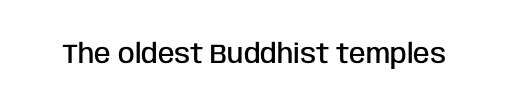
{"italic": "no", "bold": "semi", "underline": "no", "letter_spacing": "normal", "letter_spacing_em": 0.0, "glyph_px": 27}
